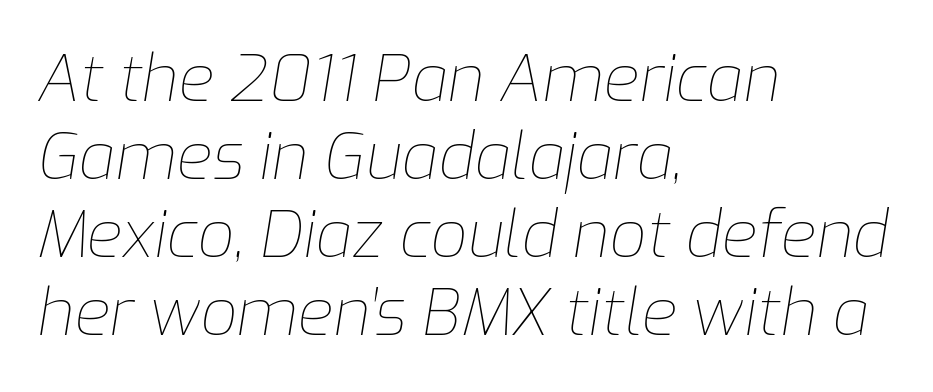
Q: Is the text bold? A: No.
Q: Is the text italic (slanted)? A: Yes, it leans right by about 9 degrees.
Q: Is the text underlined? A: No.
Q: How is the paragraph aligned? A: Left-aligned.
Q: Is the spacing between letters normal or unusually wide? A: Normal.
Q: Width (condensed, normal, or wide)? A: Normal.
Q: Stroke contrast? A: Low.
Q: x-height? A: Medium.
Q: Monospaced? A: No.
